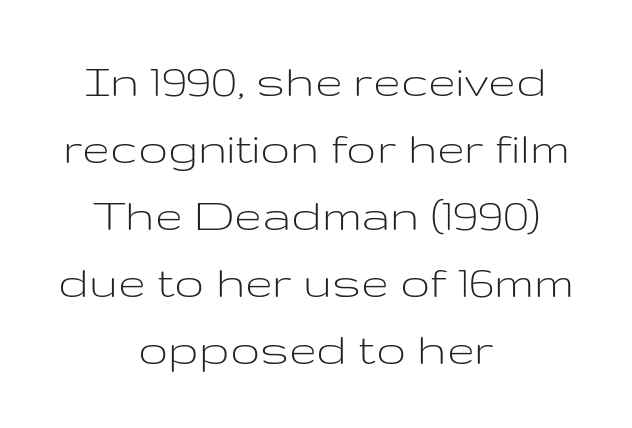
The typeface chosen for these lines omits serifs. The rendering uses a moderate line-height, typical for paragraphs. The words here are not underlined. The passage shown is typed in a proportional face where columns would drift.
